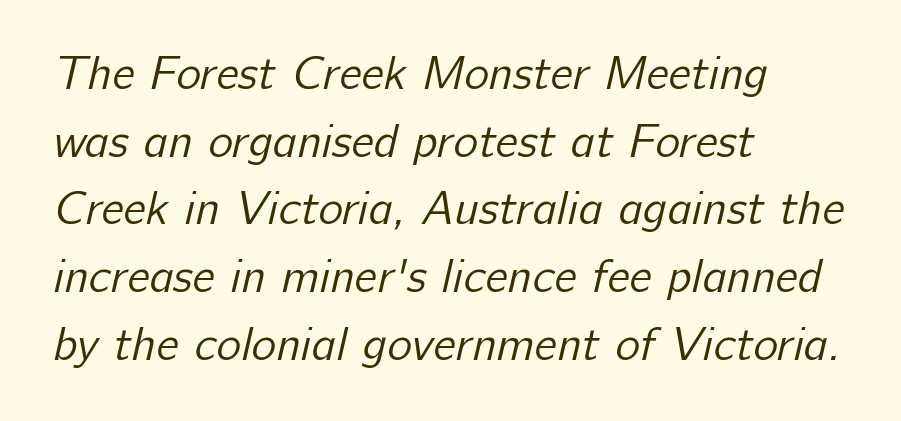
The image shows 47 px regular-weight sans-serif type; set left-aligned, normal line spacing (1.44x), normal letter spacing, not underlined; low stroke contrast and a medium x-height.
